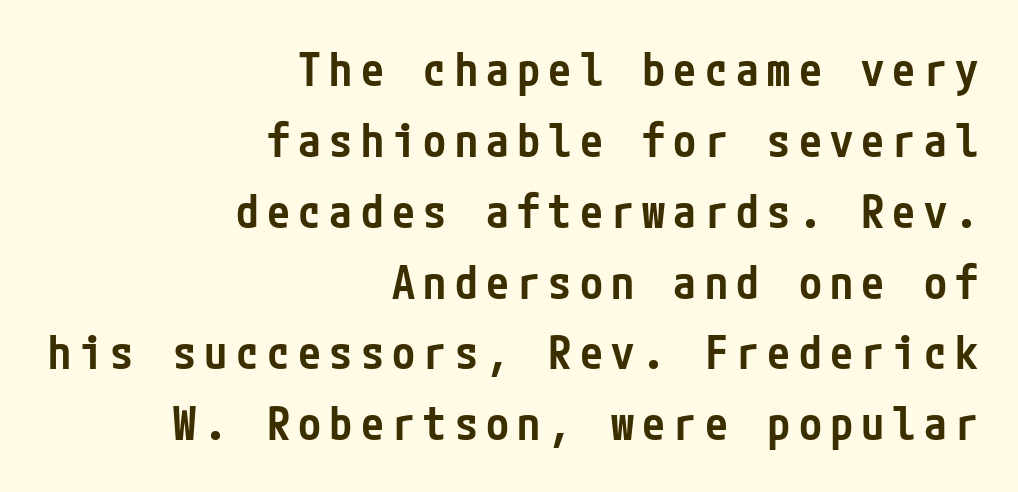
{"serif": "no", "italic": "no", "bold": "semi", "weight": "semibold", "width": "condensed", "stroke_contrast": "low", "x_height": "medium", "underline": "no", "align": "right", "line_spacing": "normal", "line_spacing_ratio": 1.54, "glyph_px": 46}
